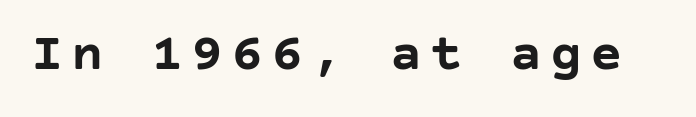
{"serif": "no", "italic": "no", "bold": "yes", "weight": "semibold", "width": "normal", "stroke_contrast": "low", "x_height": "large", "underline": "no", "glyph_px": 54}
